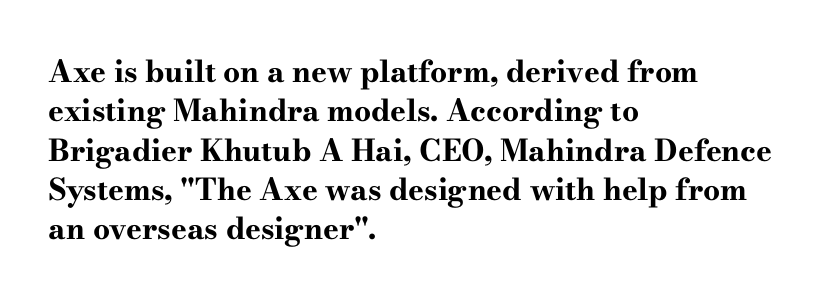
The paragraph shown leans on its left margin. Do the characters align in a grid? No, the font is proportional. Underline: absent. Serif or sans? Serif — the stroke terminals have little feet.
